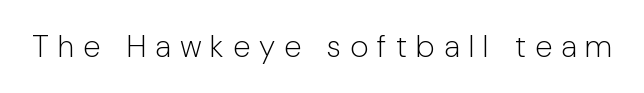
The image shows 31 px light sans-serif type, upright; set unusually wide letter spacing (+0.29 em), not underlined; low stroke contrast and a medium x-height.
